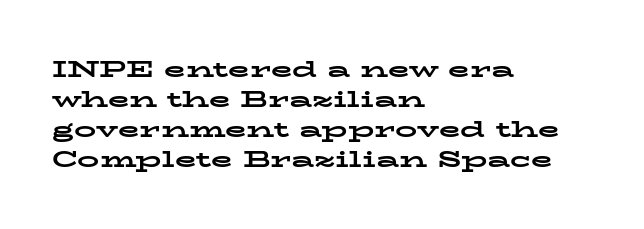
Italic: no, the glyphs are upright roman. Standard letterfit; no display-style spreading of the glyphs. Glance below the letters and you will spot only blank space. Its strokes are broad and dark, the hallmark of bold type.
